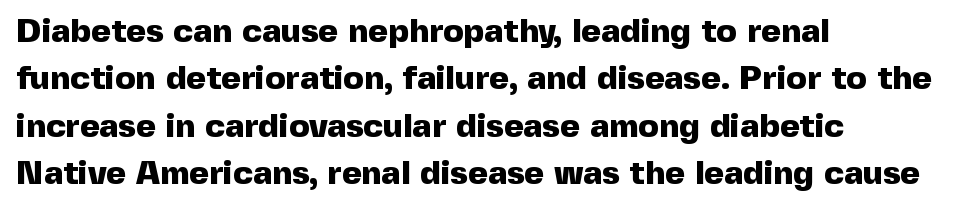
{"serif": "no", "italic": "no", "bold": "yes", "weight": "heavy", "width": "normal", "x_height": "medium", "monospaced": "no", "underline": "no", "align": "left", "line_spacing": "normal", "line_spacing_ratio": 1.39, "letter_spacing": "normal", "letter_spacing_em": 0.0, "glyph_px": 34}
